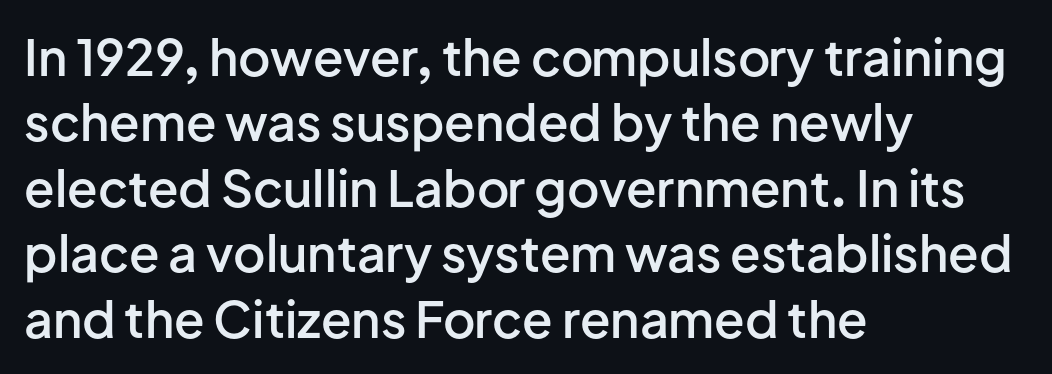
The line-height multiplier appears to be the usual default. The lettering stays uniformly vertical, giving the passage a roman look. Nope, no serifs anywhere on these letters. Horizontally, the lines are justified to the leading edge only. Unmarked baselines from the first word to the last.
